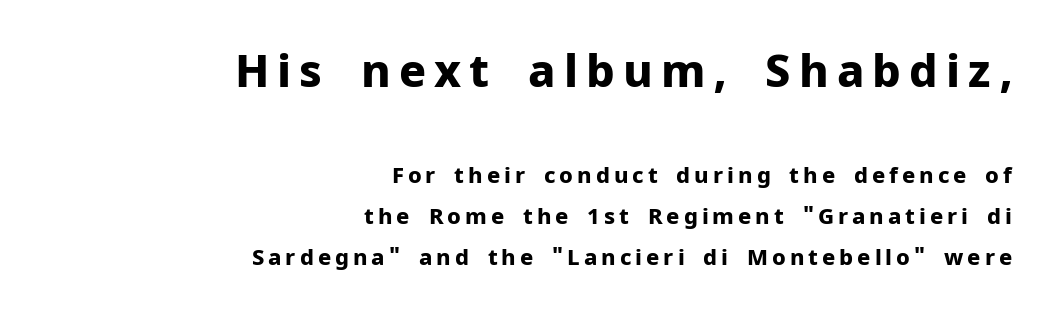
Has an underline been added? It has not. The ragged edge is on the left, which tells us the setting is flush right. When letters stand straight like this, we call the style roman or upright. Is this a sans? Yes — the strokes have no serifs. Think of a printed novel: that variable character pitch is what you see here.
